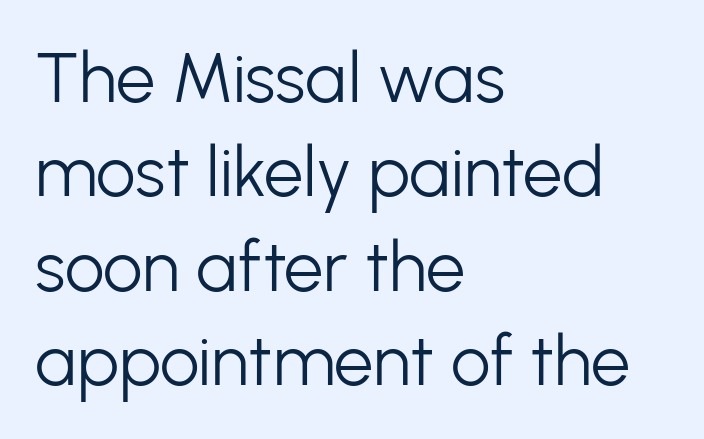
Q: Is the text bold? A: No.
Q: Is the text italic (slanted)? A: No, it is upright.
Q: Is the typeface a serif or a sans-serif typeface? A: Sans-serif.
Q: Is the text underlined? A: No.
Q: How is the paragraph aligned? A: Left-aligned.
Q: Is the spacing between letters normal or unusually wide? A: Normal.
Q: Is the spacing between lines tight, normal or loose? A: Normal.
Q: Width (condensed, normal, or wide)? A: Normal.
Q: Stroke contrast? A: Low.
Q: x-height? A: Medium.
Q: Monospaced? A: No.
